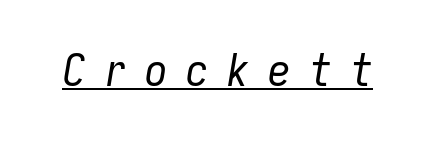
Each word looks stretched out because of the extra space between its letters. The glyphs look as if they've been sheared to an angle. Decoration check: the copy is underlined. Each letter, wide or thin by design, is forced into the same width here. Each stroke keeps to a modest, everyday thickness or less.
